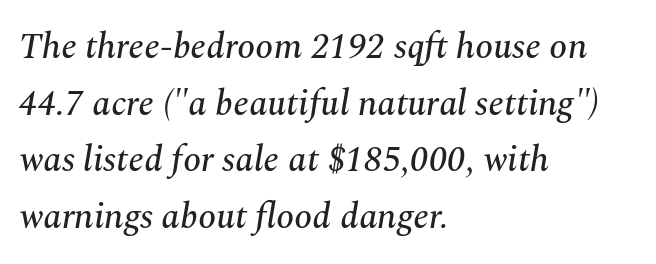
Horizontal alignment here is leftward, the default for most running prose. Just letters on the line, the space beneath them empty. The vertical gap from one line to the next is medium. You can tell from the footed stems that serif type was used. The passage shown is typed in a proportional face where columns would drift.
